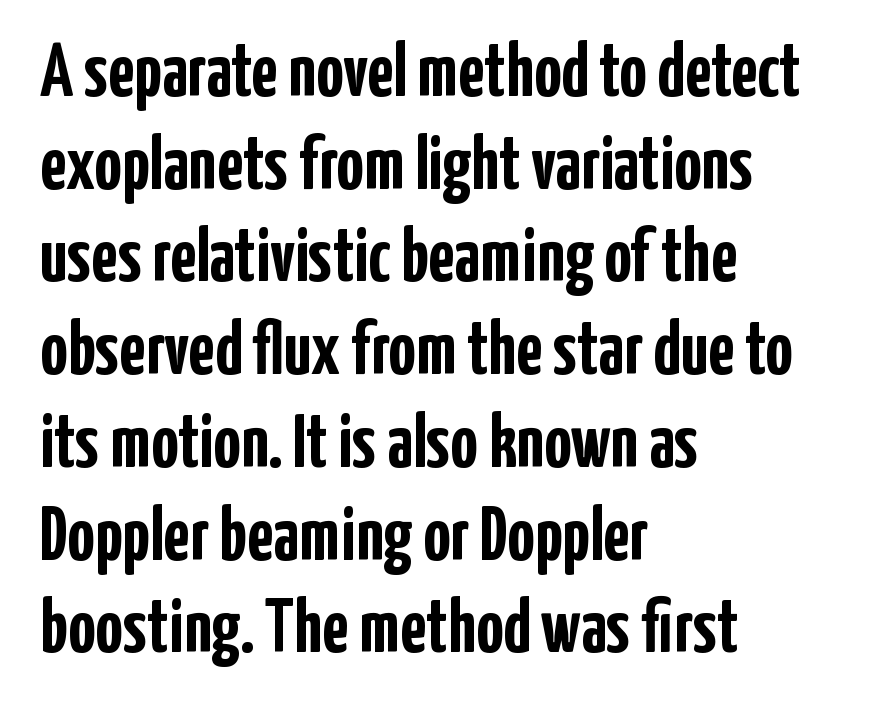
The image shows 76 px semibold, condensed sans-serif type, upright; set left-aligned, line spacing 1.22x, normal letter spacing, not underlined; low stroke contrast and a medium x-height.
